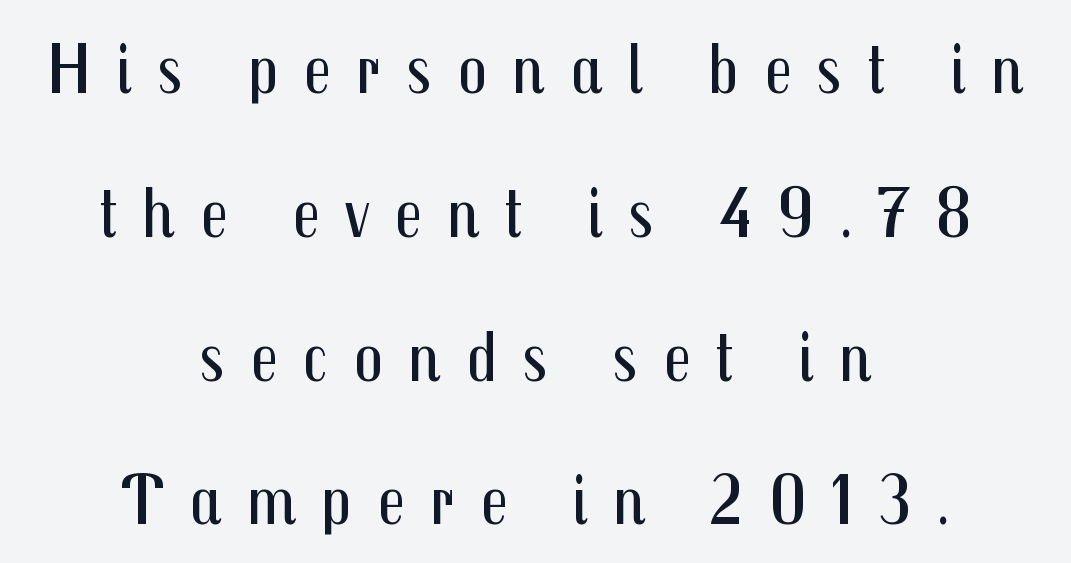
{"serif": "no", "italic": "no", "bold": "no", "weight": "regular", "width": "condensed", "stroke_contrast": "medium", "x_height": "medium", "monospaced": "no", "underline": "no", "align": "center", "line_spacing": "loose", "line_spacing_ratio": 1.97, "letter_spacing": "wide", "letter_spacing_em": 0.34, "glyph_px": 73}
